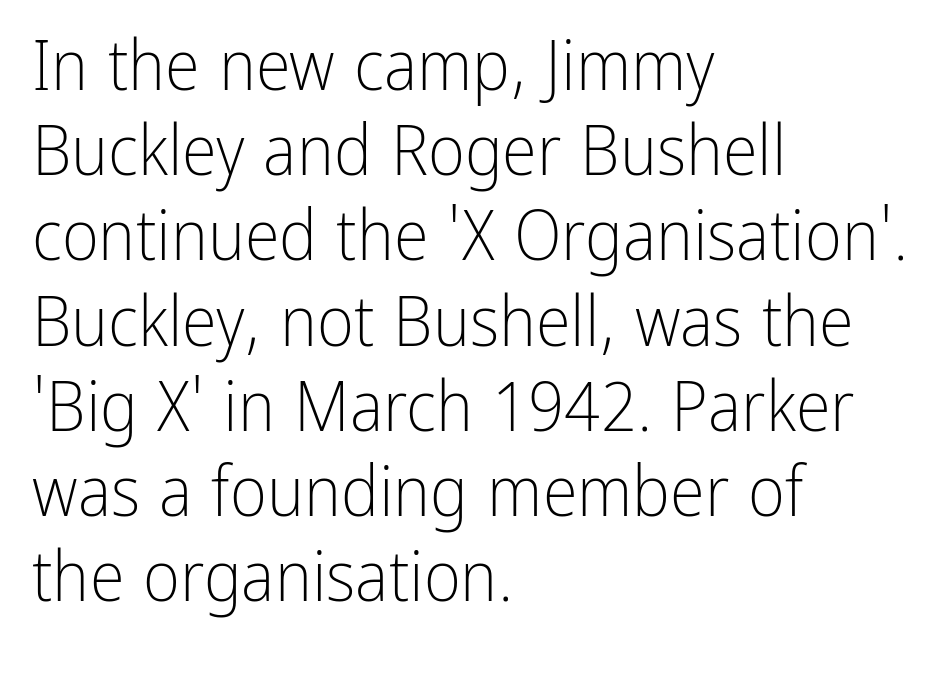
{"serif": "no", "italic": "no", "bold": "no", "weight": "light", "width": "condensed", "stroke_contrast": "low", "x_height": "medium", "monospaced": "no", "underline": "no", "align": "left", "line_spacing_ratio": 1.2, "letter_spacing": "normal", "letter_spacing_em": 0.0, "glyph_px": 71}
